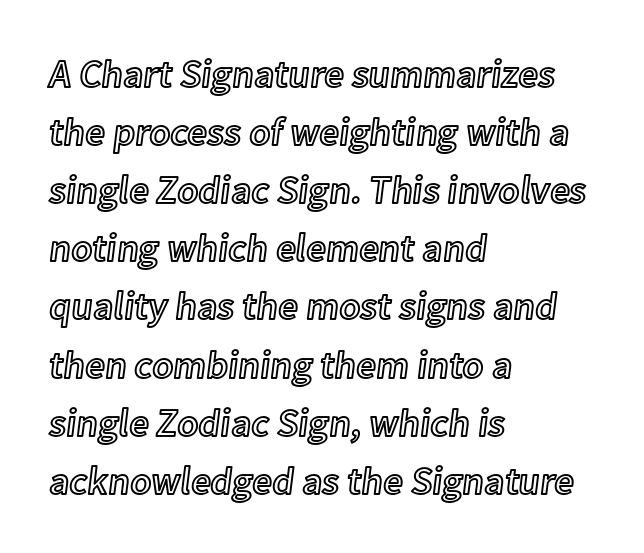
Type without underlining. In terms of leading, this rendering sits right in the middle. Every row of glyphs begins at an identical x-position on the left. There is no visible air inserted between adjacent glyphs.
